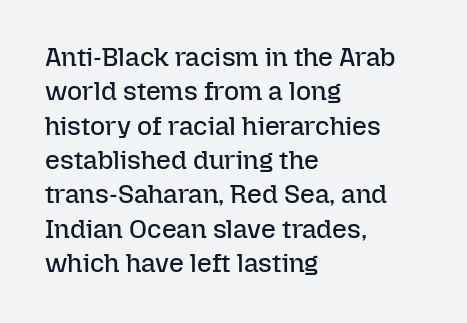
The image shows 26 px text type, upright; set left-aligned, normal line spacing (1.32x), normal letter spacing, not underlined.
